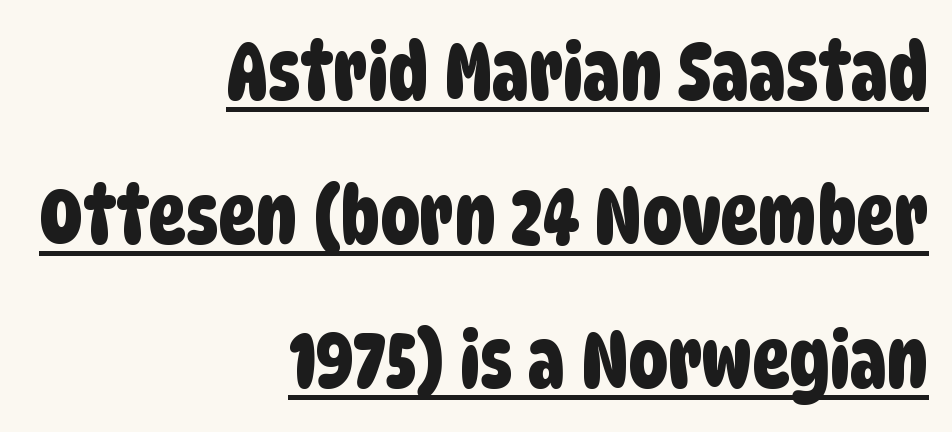
Nobody touched the tracking dial on this one. Font category for this specimen: sans-serif. Line endings align vertically; line beginnings do not. A typesetter would call this proportional, since set widths differ per character. The rendered words wear a rule along their underside.
